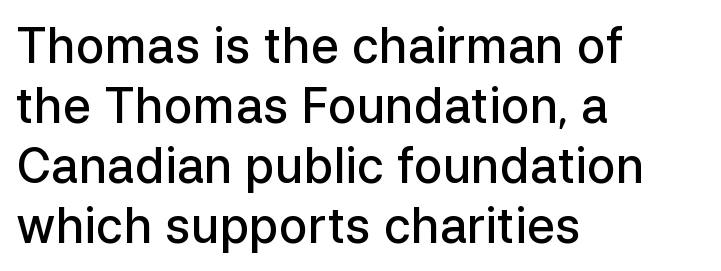
The image shows 48 px semibold sans-serif type, upright; set left-aligned, normal line spacing (1.25x), normal letter spacing, not underlined; low stroke contrast and a medium x-height.
